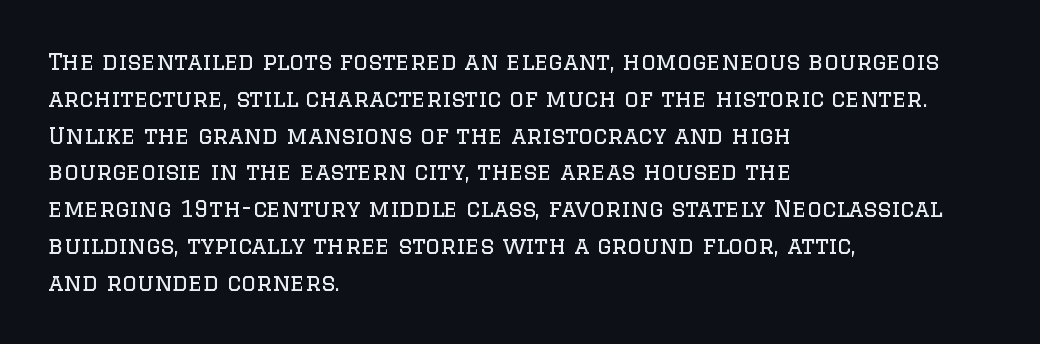
Q: Is the text bold? A: No.
Q: Is the text italic (slanted)? A: No, it is upright.
Q: Is the text underlined? A: No.
Q: How is the paragraph aligned? A: Left-aligned.
Q: Is the spacing between letters normal or unusually wide? A: Normal.
Q: Is the spacing between lines tight, normal or loose? A: Normal.
